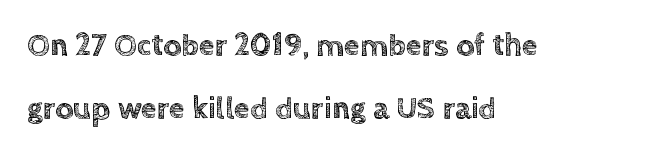
The image shows 32 px text type, upright; set left-aligned, loose line spacing (1.98x), normal letter spacing, not underlined; a large x-height.
